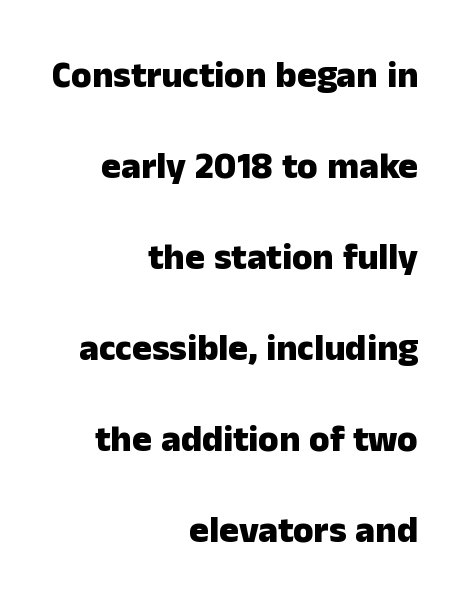
{"serif": "no", "italic": "no", "bold": "yes", "weight": "heavy", "width": "normal", "stroke_contrast": "low", "x_height": "medium", "monospaced": "no", "underline": "no", "align": "right", "line_spacing": "loose", "line_spacing_ratio": 2.46, "letter_spacing": "normal", "letter_spacing_em": 0.0, "glyph_px": 37}
